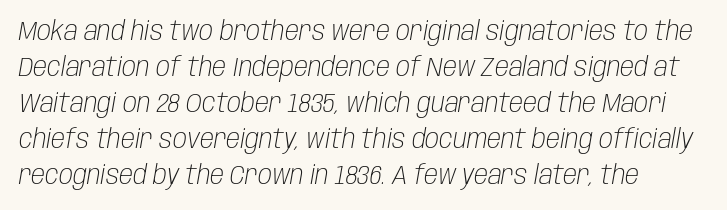
The letters are slanted; this is an italic face. Honestly, there is no underline to notice here at all. Words appear dense and cohesive because spacing is normal. Stroke mass is kept to a normal reading level or below.
